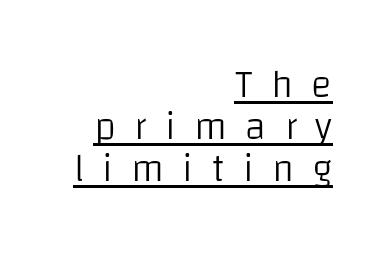
Q: Is the text bold? A: No.
Q: Is the text italic (slanted)? A: No, it is upright.
Q: Is the typeface a serif or a sans-serif typeface? A: Sans-serif.
Q: Is the text underlined? A: Yes.
Q: How is the paragraph aligned? A: Right-aligned.
Q: Is the spacing between letters normal or unusually wide? A: Unusually wide.
Q: Is the spacing between lines tight, normal or loose? A: Tight.
Q: Width (condensed, normal, or wide)? A: Normal.
Q: Stroke contrast? A: Low.
Q: x-height? A: Large.
Q: Monospaced? A: No.
